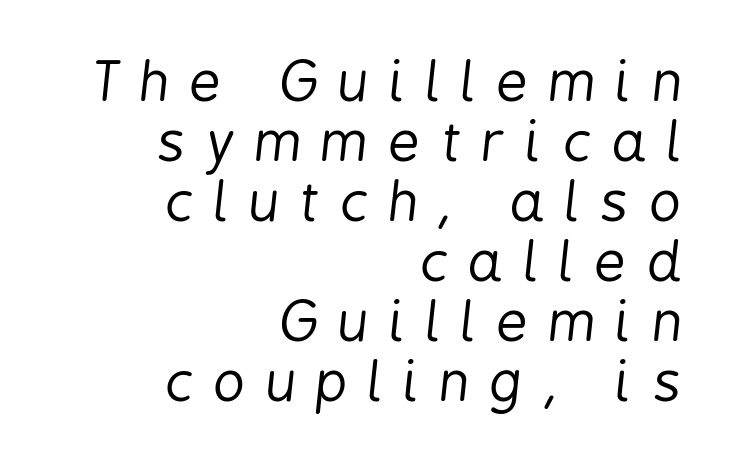
Q: Is the text bold? A: No.
Q: Is the text italic (slanted)? A: Yes, it leans right by about 6 degrees.
Q: Is the text underlined? A: No.
Q: How is the paragraph aligned? A: Right-aligned.
Q: Is the spacing between letters normal or unusually wide? A: Unusually wide.
Q: Is the spacing between lines tight, normal or loose? A: Tight.
Q: Width (condensed, normal, or wide)? A: Condensed.
Q: Stroke contrast? A: Low.
Q: x-height? A: Medium.
Q: Monospaced? A: No.
